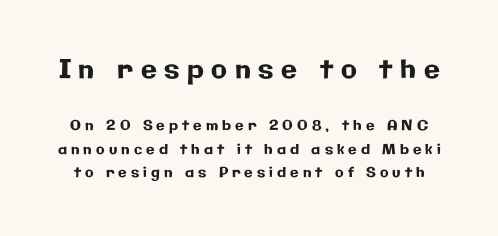
Q: Is the text italic (slanted)? A: No, it is upright.
Q: Is the text underlined? A: No.
Q: Is the spacing between letters normal or unusually wide? A: Unusually wide.
Q: Is the spacing between lines tight, normal or loose? A: Normal.
Q: Which block of text is set in a larger size, the first (top) or the second (bottom)? A: The first (top) one.
